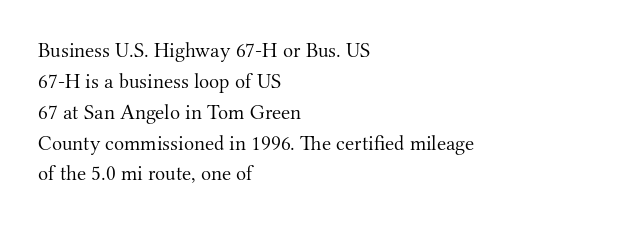
The image shows 21 px text type, upright; set left-aligned, normal line spacing (1.47x), normal letter spacing, not underlined.
